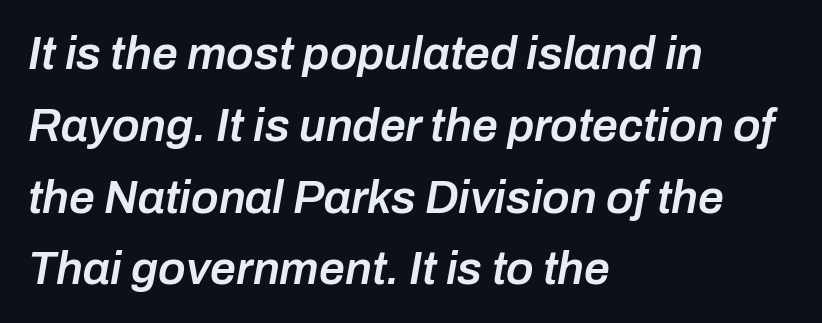
{"italic": "yes", "lean": "right", "slant_degrees": 10, "bold": "semi", "weight": "semibold", "width": "normal", "stroke_contrast": "low", "x_height": "medium", "monospaced": "no", "underline": "no", "align": "left", "line_spacing": "normal", "line_spacing_ratio": 1.56, "letter_spacing": "normal", "letter_spacing_em": 0.0, "glyph_px": 46}
